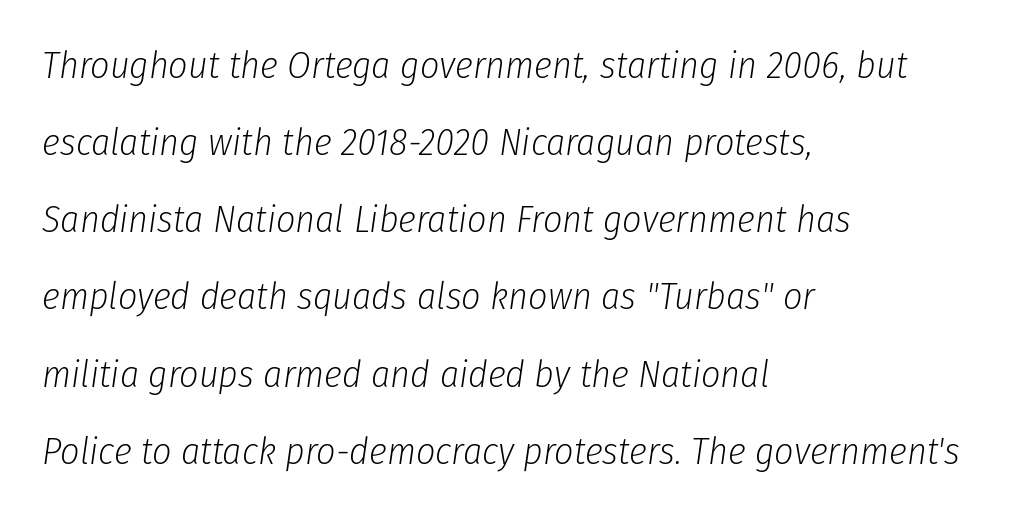
Q: Is the text bold? A: No.
Q: Is the text italic (slanted)? A: Yes, it leans right by about 8 degrees.
Q: Is the text underlined? A: No.
Q: How is the paragraph aligned? A: Left-aligned.
Q: Is the spacing between letters normal or unusually wide? A: Normal.
Q: Is the spacing between lines tight, normal or loose? A: Loose.
Q: Width (condensed, normal, or wide)? A: Condensed.
Q: Stroke contrast? A: Low.
Q: x-height? A: Medium.
Q: Monospaced? A: No.
